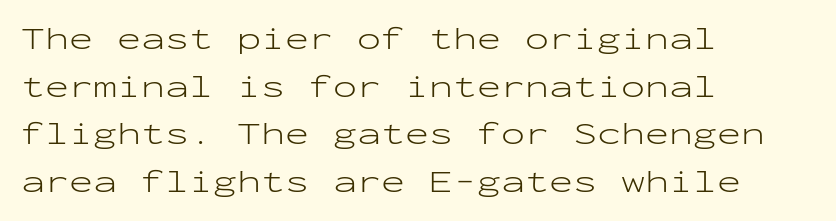
Q: Is the text bold? A: No.
Q: Is the text italic (slanted)? A: No, it is upright.
Q: Is the typeface a serif or a sans-serif typeface? A: Sans-serif.
Q: Is the text underlined? A: No.
Q: How is the paragraph aligned? A: Left-aligned.
Q: Is the spacing between letters normal or unusually wide? A: Normal.
Q: Is the spacing between lines tight, normal or loose? A: Normal.
Q: Width (condensed, normal, or wide)? A: Wide.
Q: Stroke contrast? A: Low.
Q: x-height? A: Medium.
Q: Monospaced? A: Yes.
